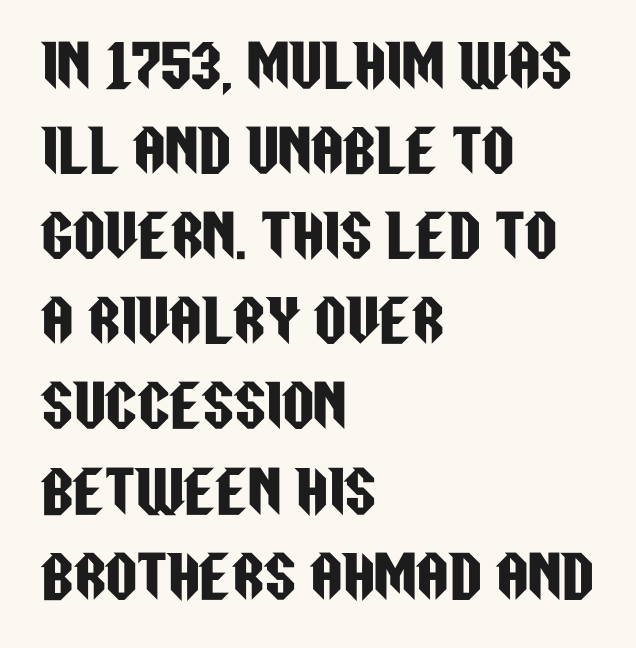
Rows of type keep a routine distance in the vertical direction. Proportional: the letters do not fall into vertical columns. The glyphs in this specimen are sans serif. Is the letter spacing exaggerated? No — it looks like the ordinary default.
